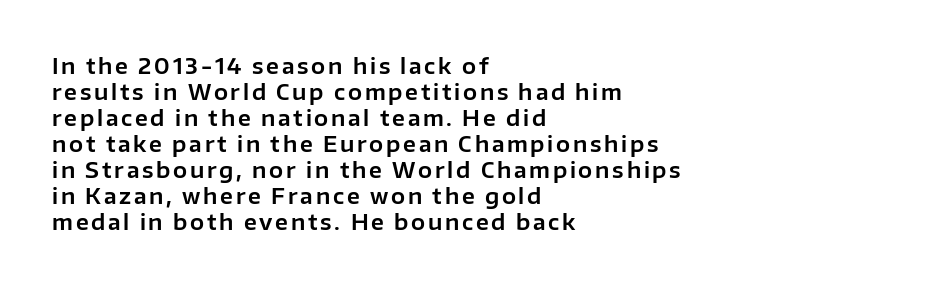
The image shows 21 px text type, upright; set left-aligned, line spacing 1.24x, not underlined.
